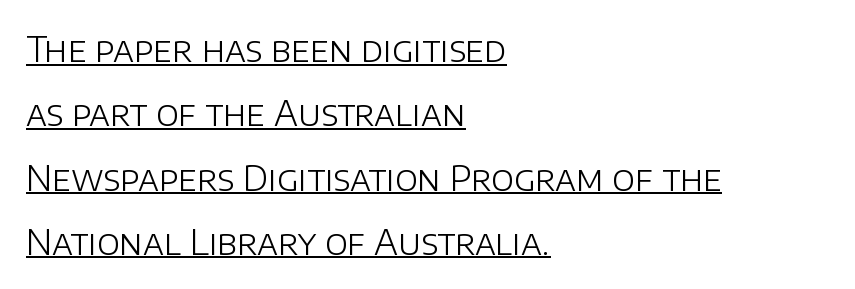
{"serif": "no", "italic": "no", "bold": "no", "weight": "light", "width": "normal", "stroke_contrast": "low", "x_height": "large", "monospaced": "no", "underline": "yes", "align": "left", "line_spacing_ratio": 1.89, "letter_spacing": "normal", "letter_spacing_em": 0.0, "glyph_px": 34}
